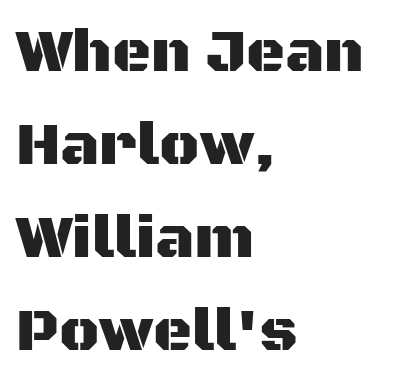
The face used here is proportionally spaced, like ordinary book or web type. Nope, not italic — everything's standing straight. Stroke terminals: plain, sans-serif. Plain, unruled lines of type. Rows of type keep a routine distance in the vertical direction. This rendering uses left alignment, leaving the right contour irregular.
